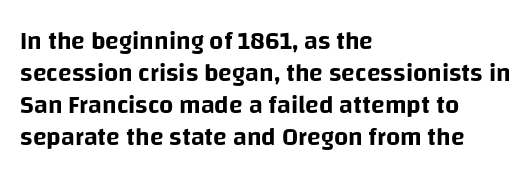
Summary of vertical rhythm: regular, with standard interline spacing. The string is rendered with underlining switched off. This rendering uses left alignment, leaving the right contour irregular. The lettering stays uniformly vertical, giving the passage a roman look. The horizontal fit of the characters is conventional and even.
